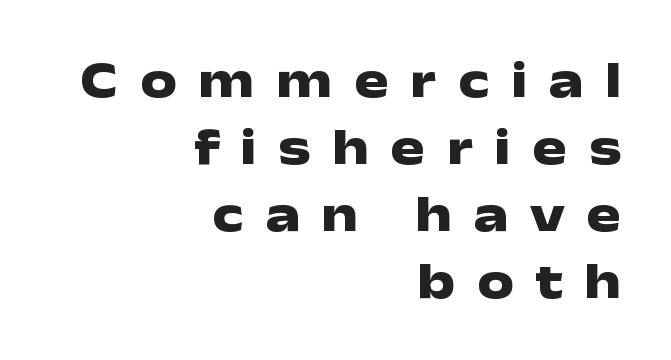
{"serif": "no", "italic": "no", "bold": "yes", "weight": "heavy", "width": "wide", "stroke_contrast": "low", "x_height": "medium", "monospaced": "no", "underline": "no", "align": "right", "line_spacing": "normal", "line_spacing_ratio": 1.29, "letter_spacing": "wide", "letter_spacing_em": 0.41, "glyph_px": 52}
